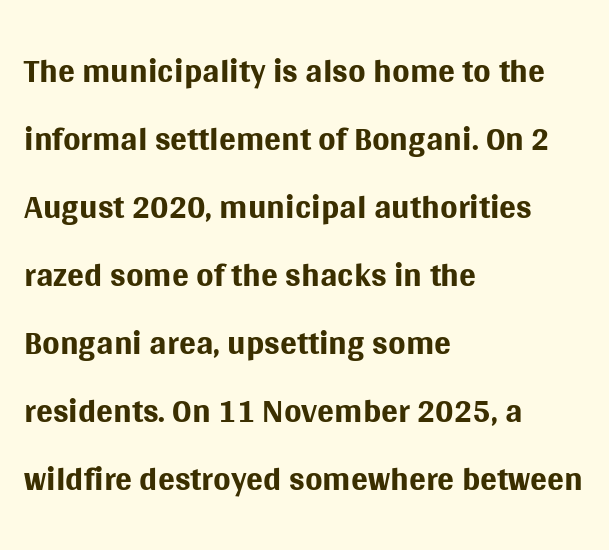
The image shows 50 px regular-weight sans-serif type, upright; set left-aligned, normal line spacing (1.36x), normal letter spacing, not underlined; medium stroke contrast and a large x-height.
